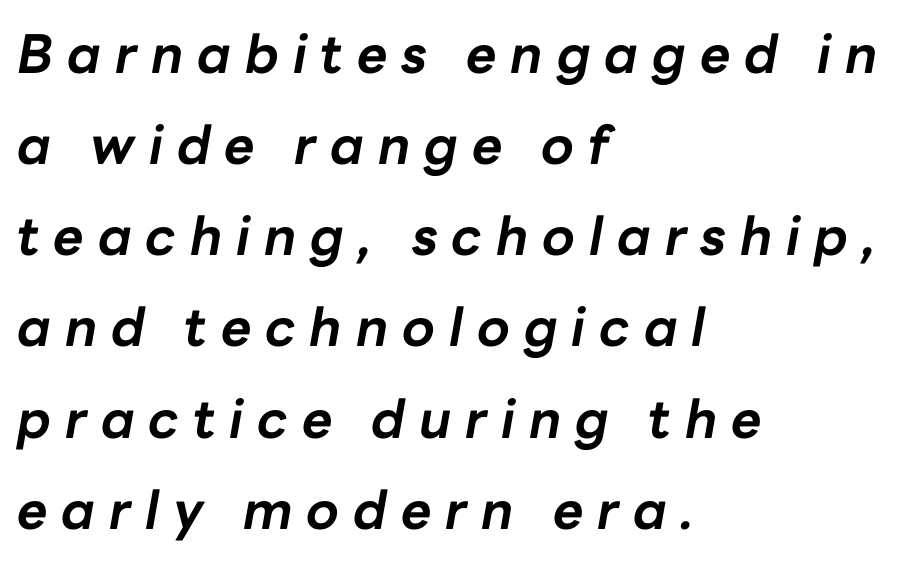
Q: Is the text bold? A: Yes.
Q: Is the text italic (slanted)? A: Yes, it leans right by about 10 degrees.
Q: Is the text underlined? A: No.
Q: How is the paragraph aligned? A: Left-aligned.
Q: Is the spacing between letters normal or unusually wide? A: Unusually wide.
Q: Width (condensed, normal, or wide)? A: Normal.
Q: Stroke contrast? A: Low.
Q: x-height? A: Medium.
Q: Monospaced? A: No.
